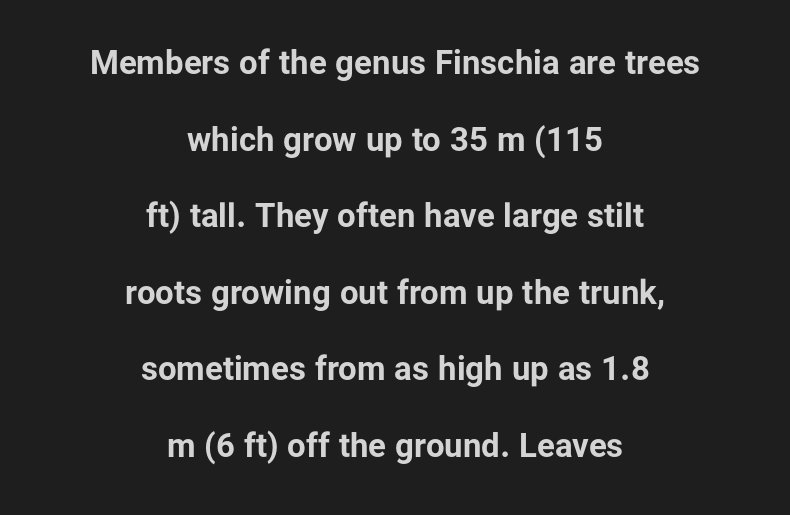
Q: Is the text bold? A: Yes.
Q: Is the text italic (slanted)? A: No, it is upright.
Q: Is the typeface a serif or a sans-serif typeface? A: Sans-serif.
Q: Is the text underlined? A: No.
Q: How is the paragraph aligned? A: Centered.
Q: Is the spacing between letters normal or unusually wide? A: Normal.
Q: Is the spacing between lines tight, normal or loose? A: Loose.
Q: Width (condensed, normal, or wide)? A: Normal.
Q: Stroke contrast? A: Low.
Q: x-height? A: Medium.
Q: Monospaced? A: No.
